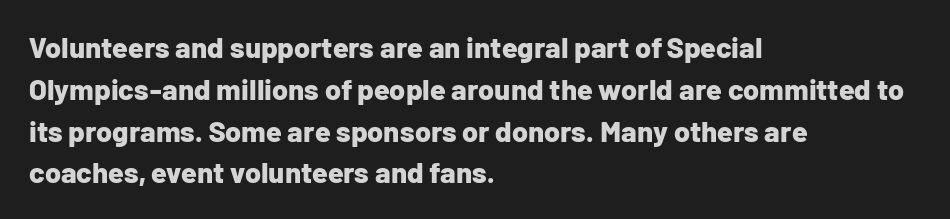
The image shows 29 px bold sans-serif type, upright; set left-aligned, normal line spacing (1.44x), normal letter spacing, not underlined; low stroke contrast and a medium x-height.
